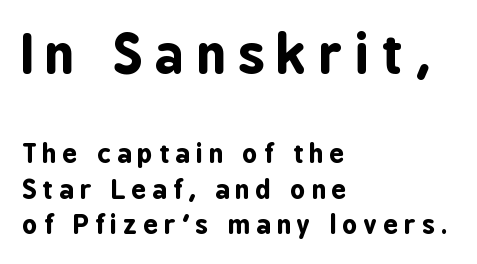
{"serif": "no", "italic": "no", "bold": "yes", "weight": "bold", "width": "condensed", "stroke_contrast": "low", "x_height": "medium", "monospaced": "no", "underline": "no", "align": "left", "line_spacing": "normal", "line_spacing_ratio": 1.37, "letter_spacing": "wide", "letter_spacing_em": 0.24, "larger_block": "first", "size_ratio": 2.04, "glyph_px": 53}
